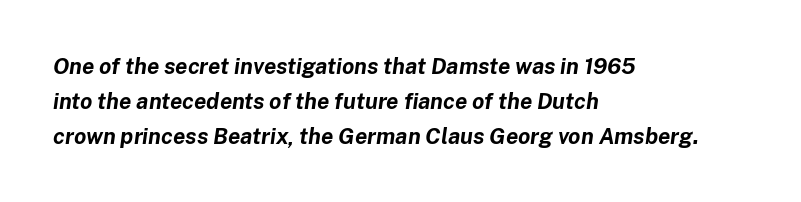
{"italic": "yes", "lean": "right", "slant_degrees": 8, "bold": "yes", "underline": "no", "align": "left", "line_spacing": "normal", "line_spacing_ratio": 1.59, "letter_spacing": "normal", "letter_spacing_em": 0.0, "glyph_px": 22}
